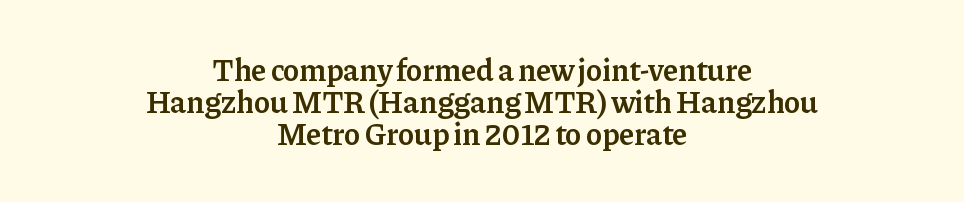
Q: Is the text bold? A: Semi-bold.
Q: Is the text italic (slanted)? A: No, it is upright.
Q: Is the typeface a serif or a sans-serif typeface? A: Serif.
Q: Is the text underlined? A: No.
Q: How is the paragraph aligned? A: Centered.
Q: Is the spacing between letters normal or unusually wide? A: Normal.
Q: Is the spacing between lines tight, normal or loose? A: Tight.
Q: Width (condensed, normal, or wide)? A: Normal.
Q: Stroke contrast? A: Low.
Q: x-height? A: Medium.
Q: Monospaced? A: No.
